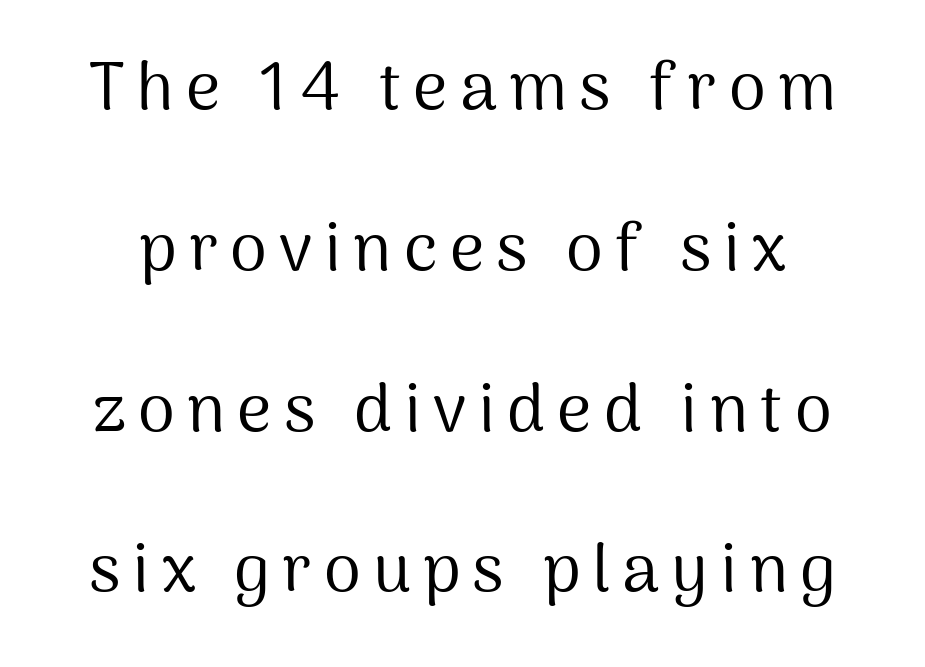
{"serif": "no", "italic": "no", "bold": "no", "weight": "regular", "width": "normal", "stroke_contrast": "medium", "x_height": "medium", "monospaced": "no", "underline": "no", "line_spacing": "loose", "line_spacing_ratio": 2.4, "glyph_px": 67}
